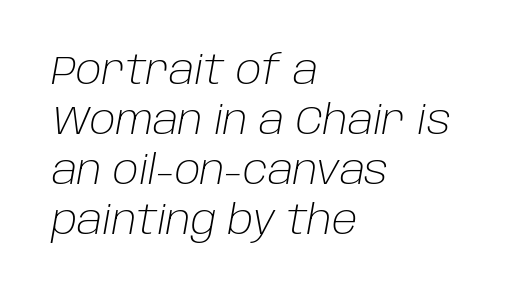
The image shows 40 px light type, italic (leaning right); set left-aligned, normal line spacing (1.25x), normal letter spacing, not underlined; low stroke contrast and a large x-height.
